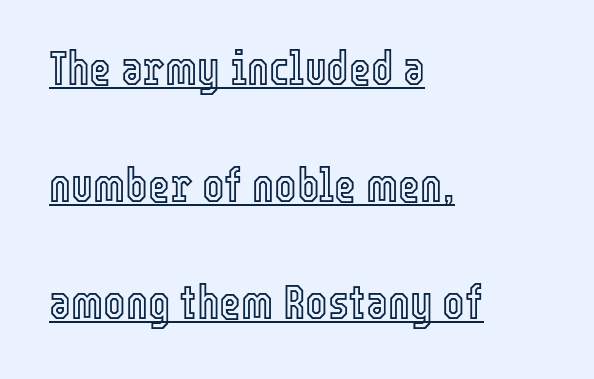
Students, note that the glyphs here touch the page at normal intervals. Typeset ragged right — the left edge is the straight one. This is the regular roman posture of the typeface. This rendering features underlined lettering. The passage shown is typed in a proportional face where columns would drift.
